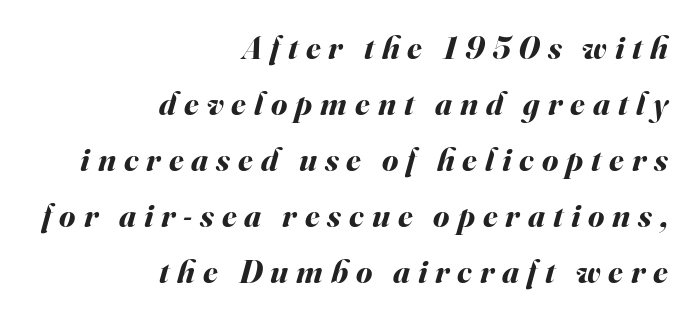
Q: Is the text bold? A: Yes.
Q: Is the text italic (slanted)? A: Yes, it leans right by about 16 degrees.
Q: Is the text underlined? A: No.
Q: How is the paragraph aligned? A: Right-aligned.
Q: Is the spacing between letters normal or unusually wide? A: Unusually wide.
Q: Is the spacing between lines tight, normal or loose? A: Normal.
Q: Width (condensed, normal, or wide)? A: Normal.
Q: Stroke contrast? A: Medium.
Q: x-height? A: Small.
Q: Monospaced? A: No.
